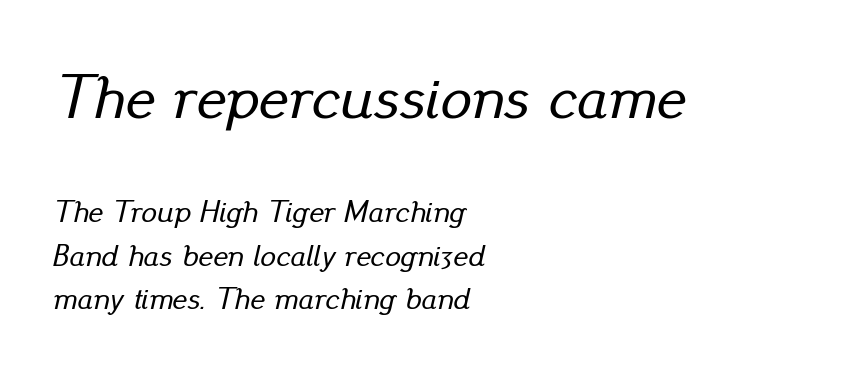
The image shows 62 px text type, italic (leaning right); set left-aligned, normal line spacing (1.41x), normal letter spacing, not underlined; the first (top) block is 2.0x larger; low stroke contrast and a small x-height.
